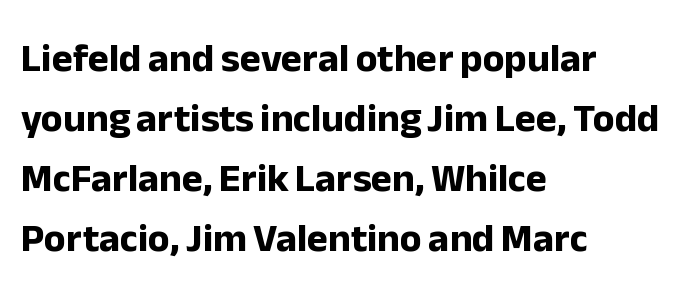
Evenly set lines give the paragraph a standard silhouette. Does the lettering tilt? It doesn't — this is upright. Heft: maximum for text — a bold. These lines stack with their left ends in a neat column. Spacing between characters is what you'd get straight out of the box.
